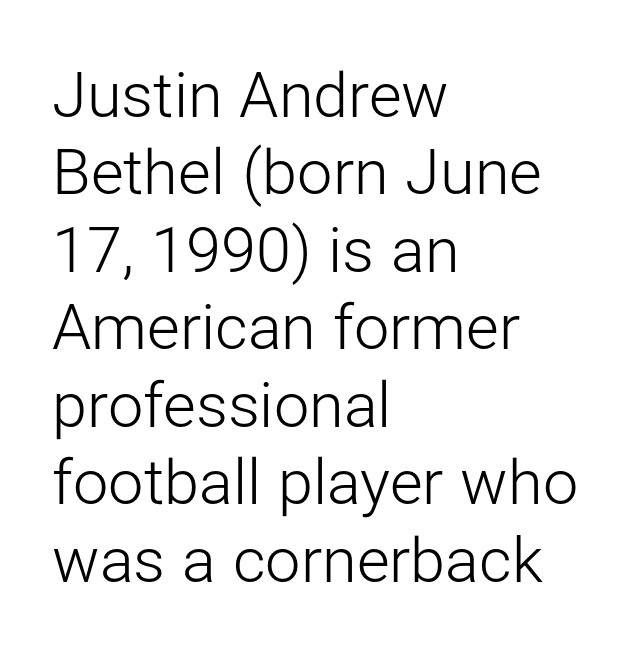
A typesetter would call this zero additional tracking. Honestly, there is no underline to notice here at all. Serif or sans? Sans — the stroke terminals are bare. The passage shown is typed in a proportional face where columns would drift. Casual observation: everything's shoved over to the left.
